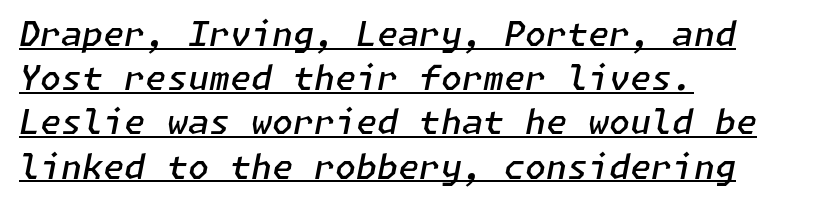
The image shows 34 px semibold type, italic (leaning right); set left-aligned, normal line spacing (1.3x), normal letter spacing, underlined; low stroke contrast and a medium x-height.
